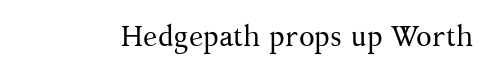
Quick note: underline off. The rendering keeps characters at their native spacing. Weight: not bold — regular or lighter. A typesetter would label this face a serif. Quick note: not italic, upright. Note the varied advance widths — an 'i' is clearly narrower than an 'm'.
